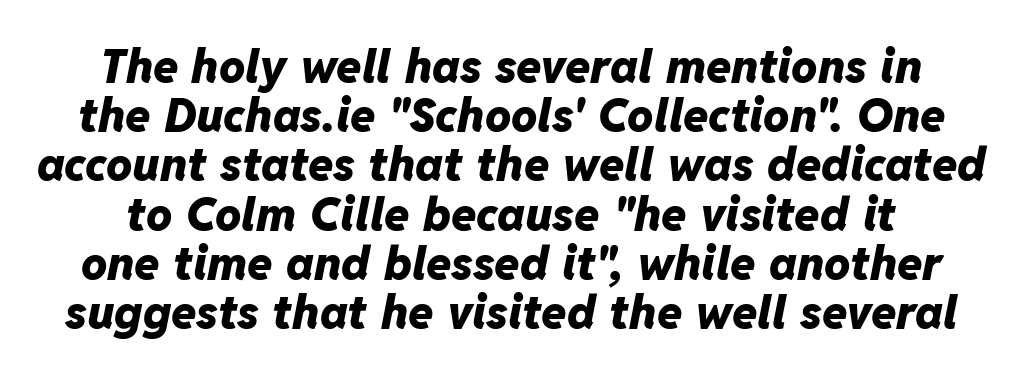
{"italic": "yes", "lean": "right", "slant_degrees": 11, "bold": "yes", "weight": "heavy", "width": "normal", "stroke_contrast": "low", "x_height": "medium", "monospaced": "no", "underline": "no", "line_spacing": "tight", "line_spacing_ratio": 1.07, "letter_spacing": "normal", "letter_spacing_em": 0.0, "glyph_px": 46}
